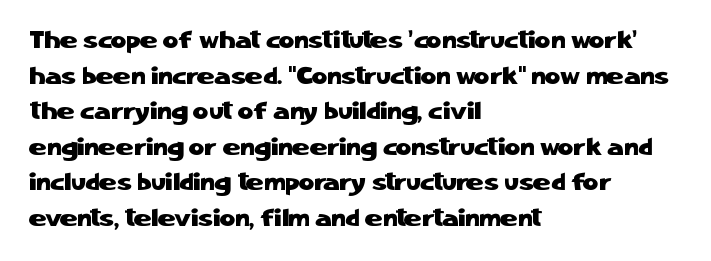
The image shows 24 px text type, upright; set left-aligned, normal line spacing (1.48x), normal letter spacing, not underlined.
